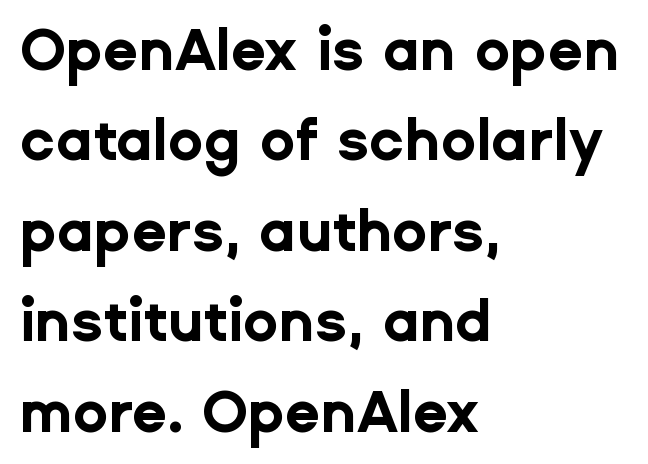
The image shows 58 px bold sans-serif type, upright; set left-aligned, normal line spacing (1.56x), normal letter spacing, not underlined; low stroke contrast and a medium x-height.
